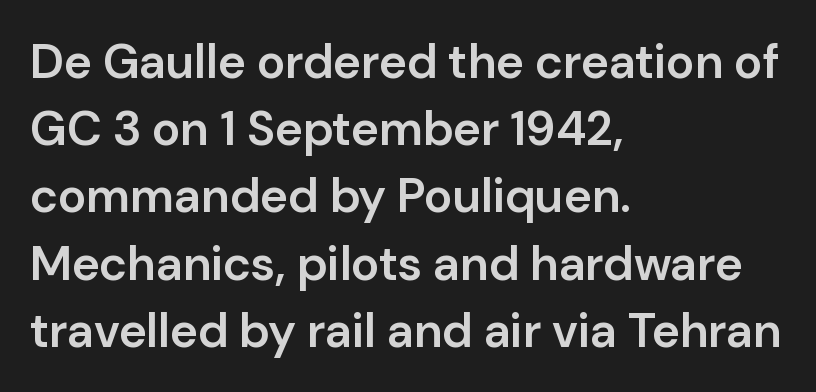
{"serif": "no", "italic": "no", "bold": "semi", "weight": "semibold", "width": "normal", "stroke_contrast": "low", "x_height": "medium", "monospaced": "no", "underline": "no", "align": "left", "line_spacing": "normal", "line_spacing_ratio": 1.4, "letter_spacing": "normal", "letter_spacing_em": 0.0, "glyph_px": 48}
